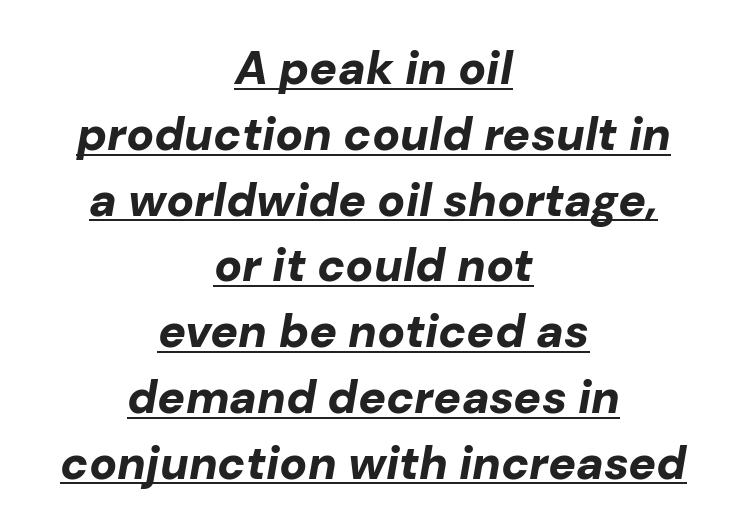
Q: Is the text bold? A: Yes.
Q: Is the text italic (slanted)? A: Yes, it leans right by about 10 degrees.
Q: Is the text underlined? A: Yes.
Q: How is the paragraph aligned? A: Centered.
Q: Is the spacing between letters normal or unusually wide? A: Normal.
Q: Is the spacing between lines tight, normal or loose? A: Normal.
Q: Width (condensed, normal, or wide)? A: Normal.
Q: Stroke contrast? A: Low.
Q: x-height? A: Medium.
Q: Monospaced? A: No.
